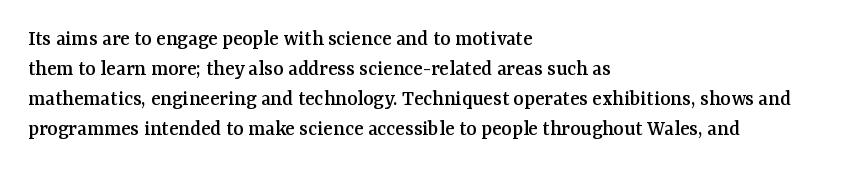
{"italic": "no", "underline": "no", "align": "left", "line_spacing": "normal", "line_spacing_ratio": 1.37, "letter_spacing": "normal", "letter_spacing_em": 0.0, "glyph_px": 22}
